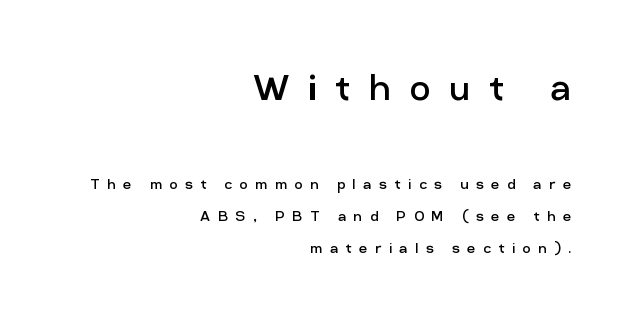
{"serif": "no", "italic": "no", "bold": "no", "weight": "regular", "width": "normal", "stroke_contrast": "low", "x_height": "medium", "monospaced": "no", "underline": "no", "align": "right", "line_spacing_ratio": 1.78, "letter_spacing": "wide", "letter_spacing_em": 0.41, "larger_block": "first", "size_ratio": 2.5, "glyph_px": 45}
